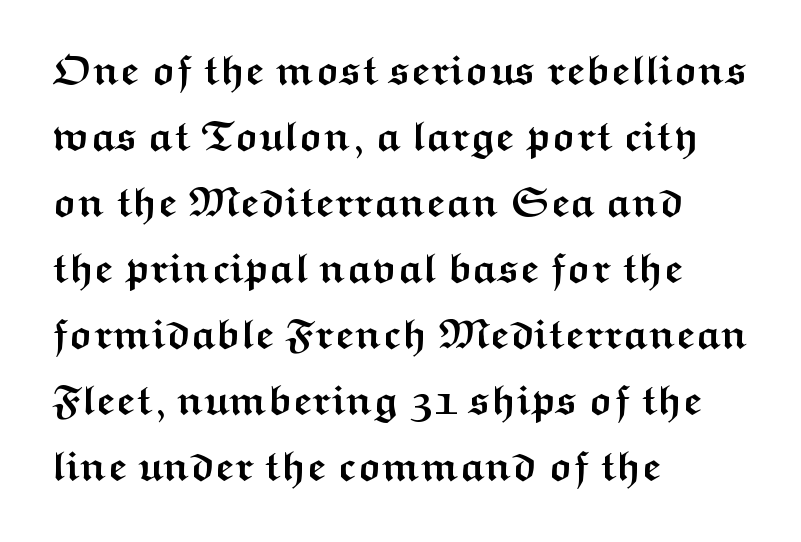
The designer left line spacing at the default. Each letter's strokes conclude bluntly, with no projecting serifs. The passage shown is typed in a proportional face where columns would drift. Strokes here are thick enough to call this a true bold. Caption: multi-line text, flush left, ragged right.
